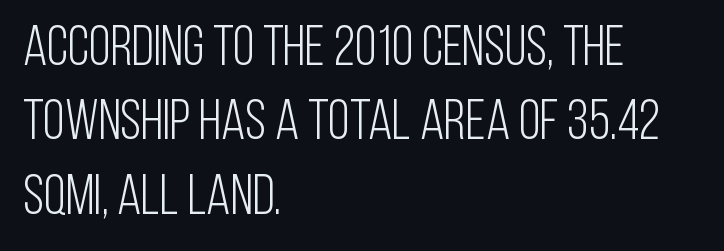
The image shows 56 px light, condensed sans-serif type, upright; set left-aligned, normal line spacing (1.33x), normal letter spacing, not underlined; low stroke contrast and a large x-height.
